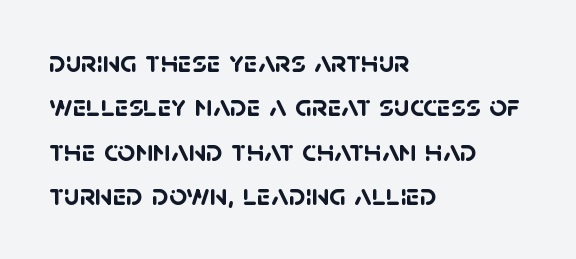
{"serif": "no", "bold": "yes", "weight": "semibold", "width": "normal", "stroke_contrast": "low", "x_height": "large", "monospaced": "no", "underline": "no", "align": "left", "line_spacing": "normal", "line_spacing_ratio": 1.43, "letter_spacing": "normal", "letter_spacing_em": 0.0, "glyph_px": 31}
